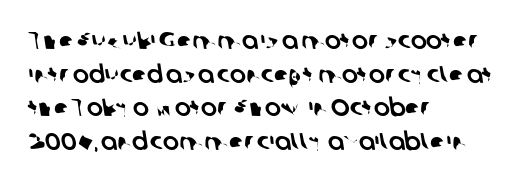
The image shows 24 px text type; set left-aligned, normal line spacing (1.4x), normal letter spacing, not underlined.
